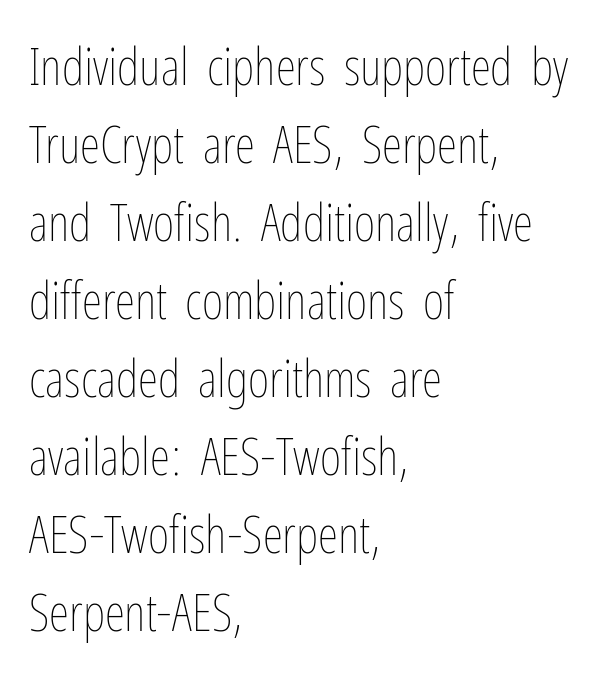
{"italic": "no", "bold": "no", "weight": "thin", "width": "condensed", "stroke_contrast": "low", "x_height": "medium", "monospaced": "no", "underline": "no", "align": "left", "line_spacing": "normal", "line_spacing_ratio": 1.5, "letter_spacing": "normal", "letter_spacing_em": 0.0, "glyph_px": 52}
